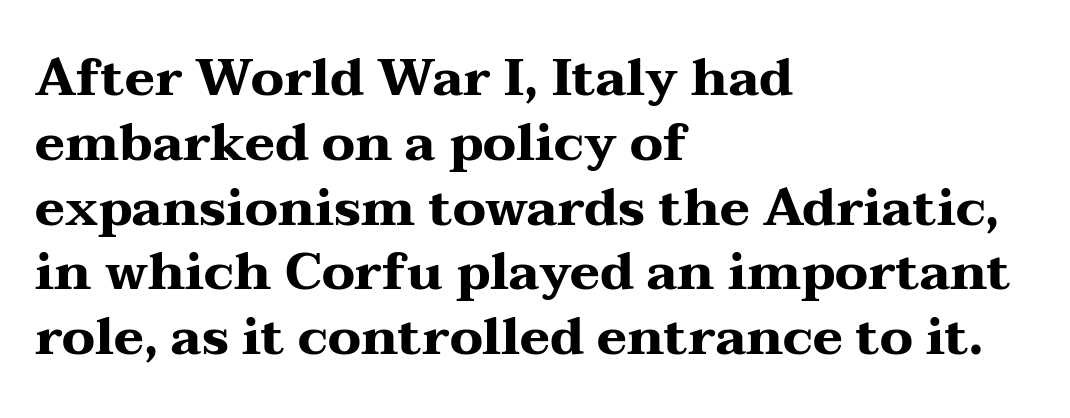
Looks like regular typesetting: each glyph gets only the width it needs. No extra tracking has been applied to these lines. The words here are not underlined. The font's upright variant was chosen for this text. This block has exactly the height ordinary leading produces.
